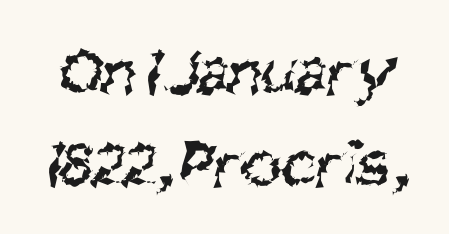
{"serif": "no", "bold": "no", "weight": "regular", "width": "condensed", "stroke_contrast": "medium", "x_height": "large", "monospaced": "no", "underline": "no", "line_spacing": "normal", "line_spacing_ratio": 1.33, "letter_spacing": "normal", "letter_spacing_em": 0.0, "glyph_px": 69}
